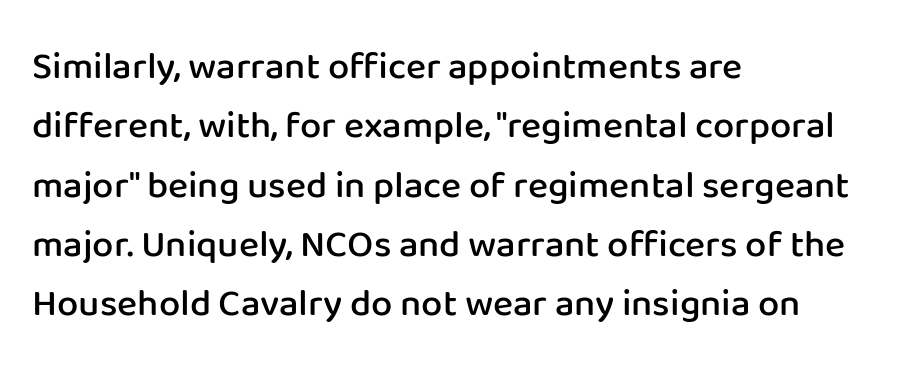
The image shows 38 px semibold sans-serif type, upright; set left-aligned, normal line spacing (1.56x), normal letter spacing, not underlined; low stroke contrast and a medium x-height.
